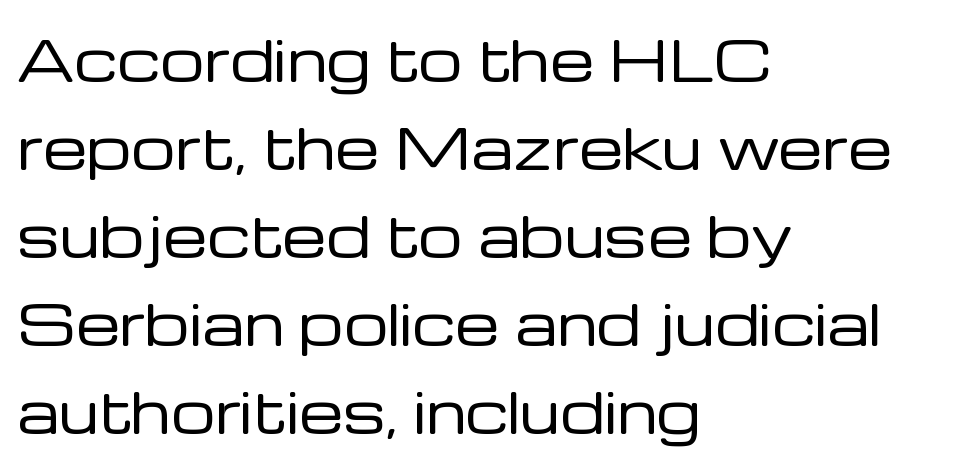
Q: Is the text bold? A: No.
Q: Is the text italic (slanted)? A: No, it is upright.
Q: Is the typeface a serif or a sans-serif typeface? A: Sans-serif.
Q: Is the text underlined? A: No.
Q: How is the paragraph aligned? A: Left-aligned.
Q: Is the spacing between letters normal or unusually wide? A: Normal.
Q: Is the spacing between lines tight, normal or loose? A: Normal.
Q: Width (condensed, normal, or wide)? A: Normal.
Q: Stroke contrast? A: Low.
Q: x-height? A: Medium.
Q: Monospaced? A: No.
